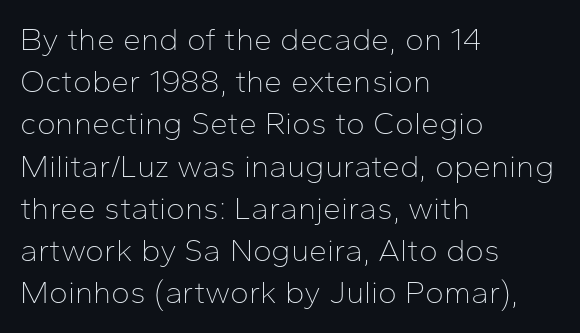
A clean baseline with only descenders dipping below it. Regarding serifs, this sample does without them. Proportional: the letters do not fall into vertical columns. The letterforms sit at book weight or below.
